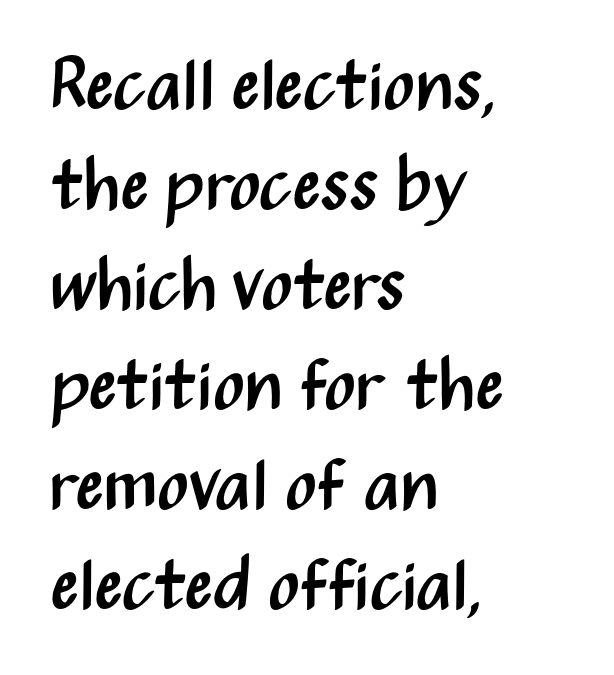
{"serif": "no", "italic": "no", "bold": "no", "weight": "regular", "width": "condensed", "stroke_contrast": "medium", "x_height": "medium", "monospaced": "no", "underline": "no", "align": "left", "line_spacing": "normal", "line_spacing_ratio": 1.37, "letter_spacing": "normal", "letter_spacing_em": 0.0, "glyph_px": 73}
